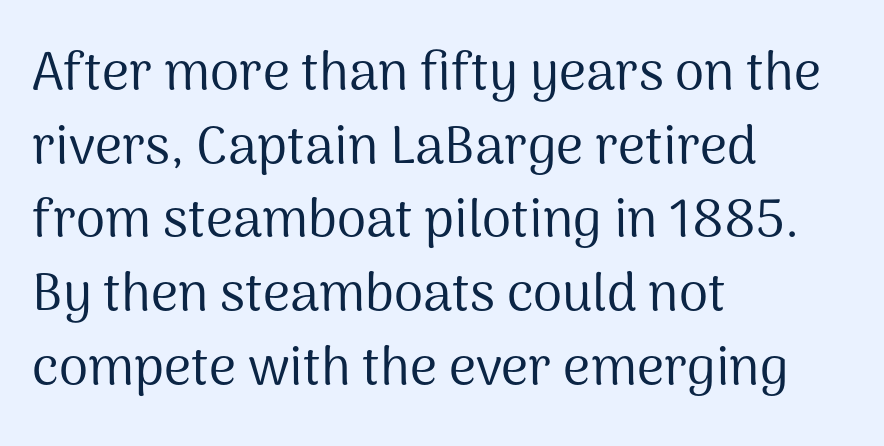
Q: Is the text bold? A: No.
Q: Is the text italic (slanted)? A: No, it is upright.
Q: Is the typeface a serif or a sans-serif typeface? A: Sans-serif.
Q: Is the text underlined? A: No.
Q: How is the paragraph aligned? A: Left-aligned.
Q: Is the spacing between letters normal or unusually wide? A: Normal.
Q: Is the spacing between lines tight, normal or loose? A: Normal.
Q: Width (condensed, normal, or wide)? A: Normal.
Q: Stroke contrast? A: Medium.
Q: x-height? A: Medium.
Q: Monospaced? A: No.
